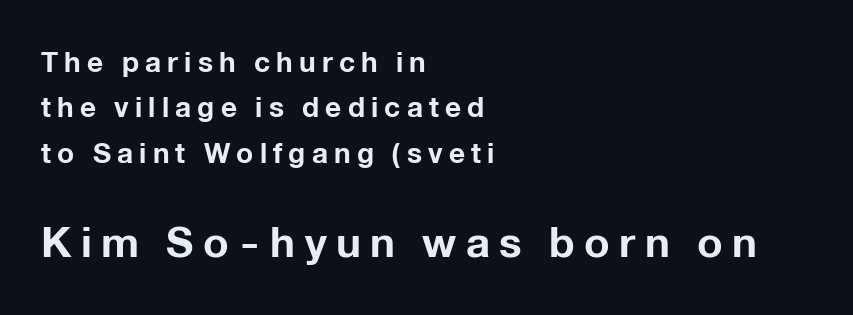
The image shows 42 px bold sans-serif type, upright; set left-aligned, normal line spacing (1.62x), unusually wide letter spacing (+0.22 em), not underlined; the second (bottom) block is 1.5x larger; low stroke contrast and a medium x-height.
